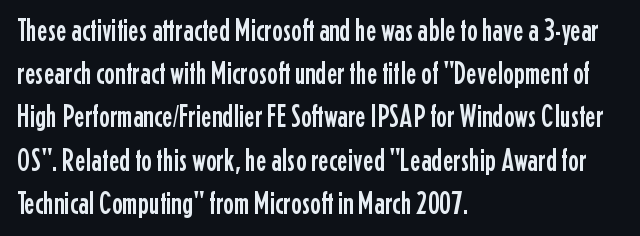
The image shows 32 px condensed sans-serif type, upright; set left-aligned, normal line spacing (1.35x), normal letter spacing, not underlined; low stroke contrast and a medium x-height.
